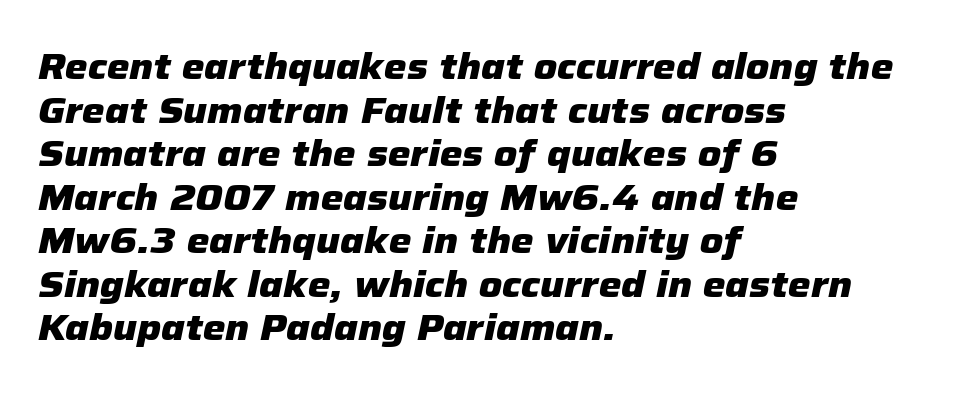
{"italic": "yes", "lean": "right", "slant_degrees": 12, "bold": "yes", "weight": "heavy", "width": "normal", "stroke_contrast": "low", "x_height": "medium", "monospaced": "no", "underline": "no", "align": "left", "line_spacing_ratio": 1.21, "letter_spacing": "normal", "letter_spacing_em": 0.0, "glyph_px": 36}
